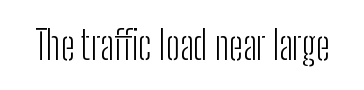
Q: Is the text bold? A: No.
Q: Is the text italic (slanted)? A: No, it is upright.
Q: Is the typeface a serif or a sans-serif typeface? A: Sans-serif.
Q: Is the text underlined? A: No.
Q: Is the spacing between letters normal or unusually wide? A: Normal.
Q: Width (condensed, normal, or wide)? A: Condensed.
Q: Stroke contrast? A: Low.
Q: x-height? A: Medium.
Q: Monospaced? A: No.
